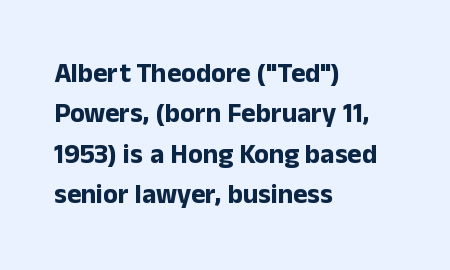
{"italic": "no", "bold": "yes", "underline": "no", "align": "left", "line_spacing": "normal", "line_spacing_ratio": 1.5, "letter_spacing": "normal", "letter_spacing_em": 0.0, "glyph_px": 27}
